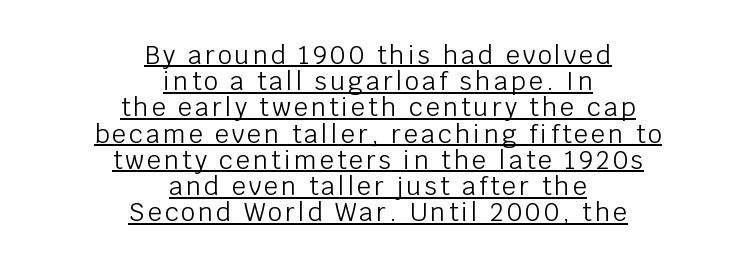
The image shows 25 px text type, upright; set centered, tight line spacing (1.05x), underlined.
